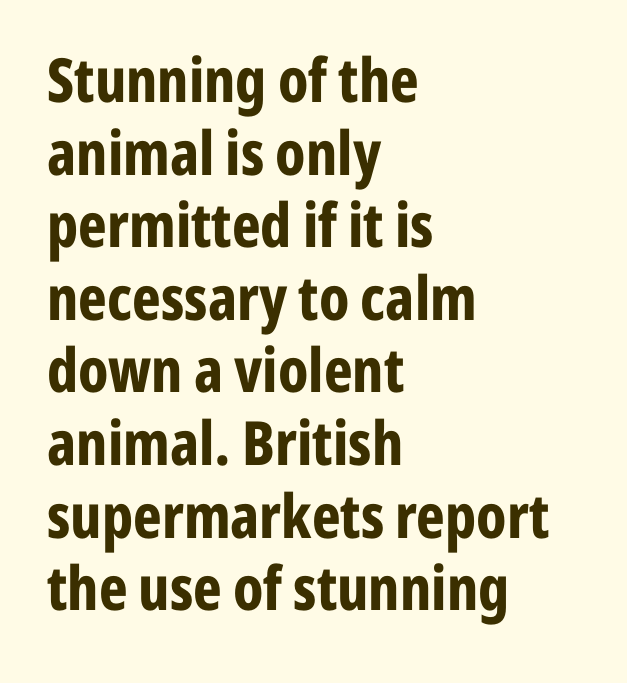
Q: Is the text bold? A: Yes.
Q: Is the text italic (slanted)? A: No, it is upright.
Q: Is the typeface a serif or a sans-serif typeface? A: Sans-serif.
Q: Is the text underlined? A: No.
Q: How is the paragraph aligned? A: Left-aligned.
Q: Is the spacing between letters normal or unusually wide? A: Normal.
Q: Width (condensed, normal, or wide)? A: Condensed.
Q: Stroke contrast? A: Low.
Q: x-height? A: Medium.
Q: Monospaced? A: No.
